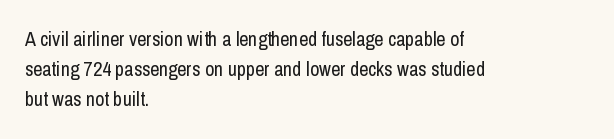
Q: Is the text bold? A: No.
Q: Is the text italic (slanted)? A: No, it is upright.
Q: Is the text underlined? A: No.
Q: How is the paragraph aligned? A: Left-aligned.
Q: Is the spacing between letters normal or unusually wide? A: Normal.
Q: Is the spacing between lines tight, normal or loose? A: Normal.
